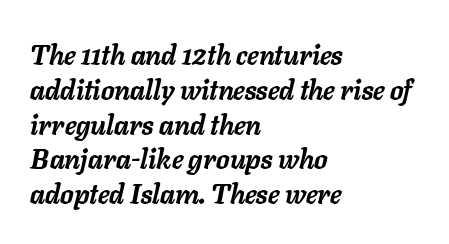
The font's italic variant was chosen for this text. Notice how the passage keeps a crisp vertical edge on the left only. Successive baselines arrive at the customary interval. In terms of weight, the rendering is a true, heavy bold. The gaps between neighbouring characters are ordinary and unremarkable.
